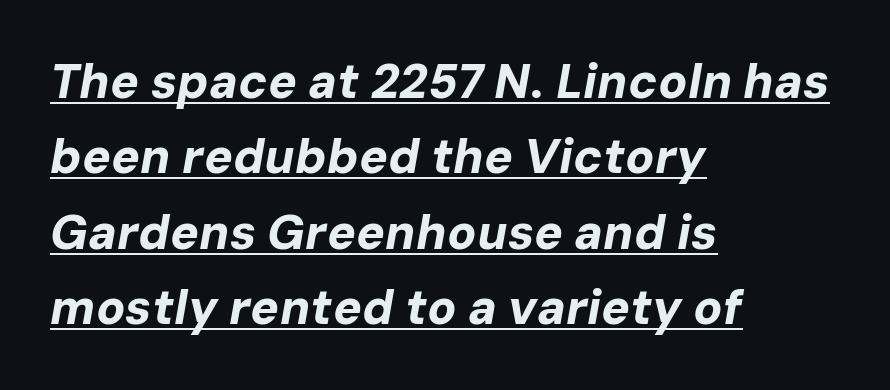
{"italic": "yes", "lean": "right", "slant_degrees": 10, "bold": "yes", "weight": "bold", "width": "normal", "stroke_contrast": "low", "x_height": "medium", "monospaced": "no", "underline": "yes", "align": "left", "line_spacing": "normal", "line_spacing_ratio": 1.57, "letter_spacing": "normal", "letter_spacing_em": 0.0, "glyph_px": 48}
